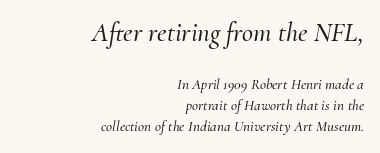
Q: Is the text italic (slanted)? A: Yes, it leans right by about 10 degrees.
Q: Is the text underlined? A: No.
Q: How is the paragraph aligned? A: Right-aligned.
Q: Is the spacing between letters normal or unusually wide? A: Normal.
Q: Is the spacing between lines tight, normal or loose? A: Normal.
Q: Which block of text is set in a larger size, the first (top) or the second (bottom)? A: The first (top) one.
